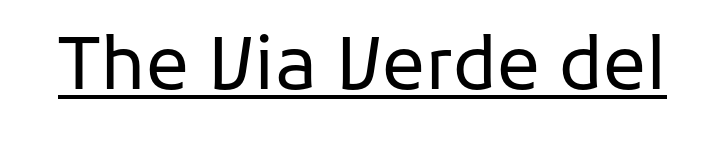
Character widths vary here, with narrow letters taking less room than wide ones. Inter-character spacing is left at the font's built-in metrics. Ascenders rise straight up at ninety degrees. A typesetter would label this face a sans.
